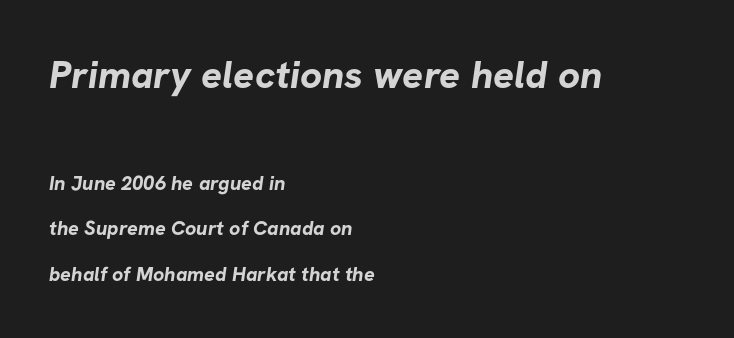
The image shows 39 px bold sans-serif type; set left-aligned, loose line spacing (2.29x), normal letter spacing, not underlined; the first (top) block is 1.95x larger; low stroke contrast and a medium x-height.
